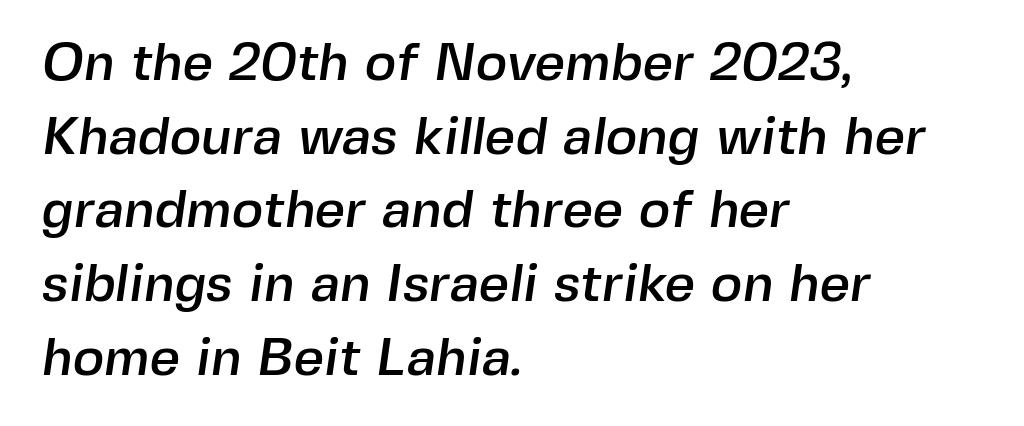
The image shows 53 px sans-serif type; set left-aligned, normal line spacing (1.39x), normal letter spacing, not underlined; a medium x-height.
